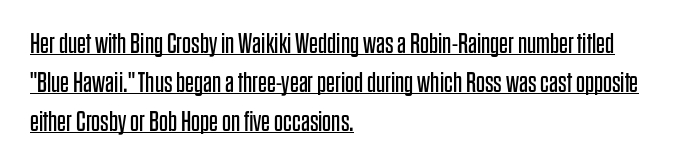
{"serif": "no", "italic": "no", "bold": "no", "weight": "regular", "width": "condensed", "stroke_contrast": "low", "x_height": "large", "monospaced": "no", "underline": "yes", "align": "left", "line_spacing": "normal", "line_spacing_ratio": 1.39, "letter_spacing": "normal", "letter_spacing_em": 0.0, "glyph_px": 28}
